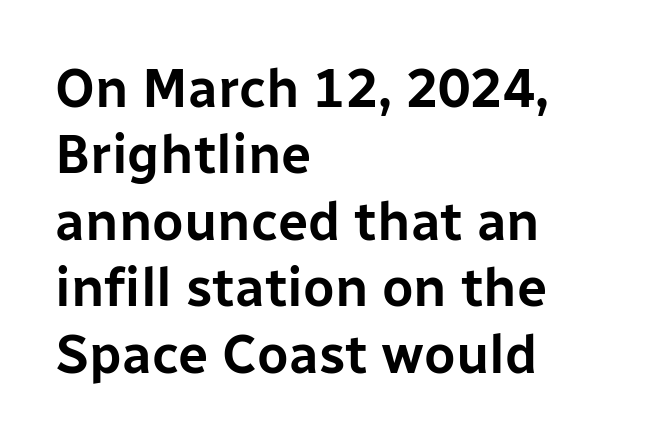
Q: Is the text italic (slanted)? A: No, it is upright.
Q: Is the typeface a serif or a sans-serif typeface? A: Sans-serif.
Q: Is the text underlined? A: No.
Q: How is the paragraph aligned? A: Left-aligned.
Q: Is the spacing between letters normal or unusually wide? A: Normal.
Q: Width (condensed, normal, or wide)? A: Normal.
Q: Stroke contrast? A: Low.
Q: x-height? A: Medium.
Q: Monospaced? A: No.
